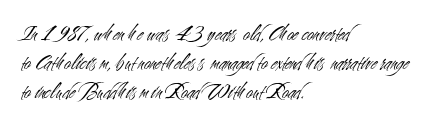
{"bold": "no", "underline": "no", "align": "left", "line_spacing": "normal", "line_spacing_ratio": 1.26, "letter_spacing": "normal", "letter_spacing_em": 0.0, "glyph_px": 23}
